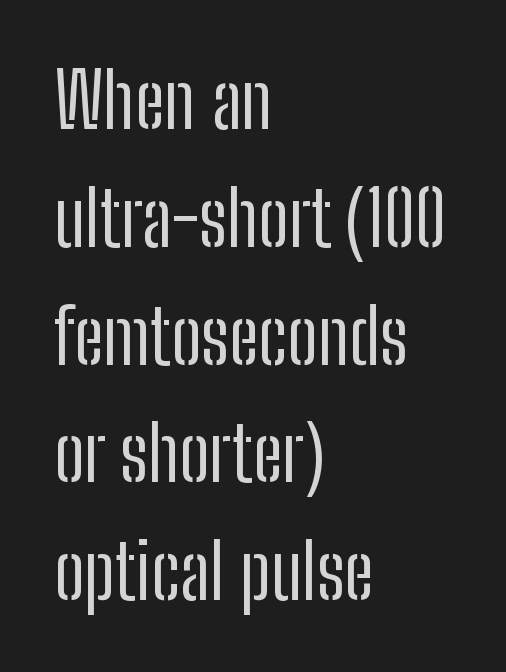
Plain, unruled lines of type. One-word summary of the alignment: left. Baseline-to-baseline distance is the conventional proportion of letter height. The font's upright variant was chosen for this text. The weight tops out at a normal text grade. Letterform terminals end flat and unadorned throughout the passage.
